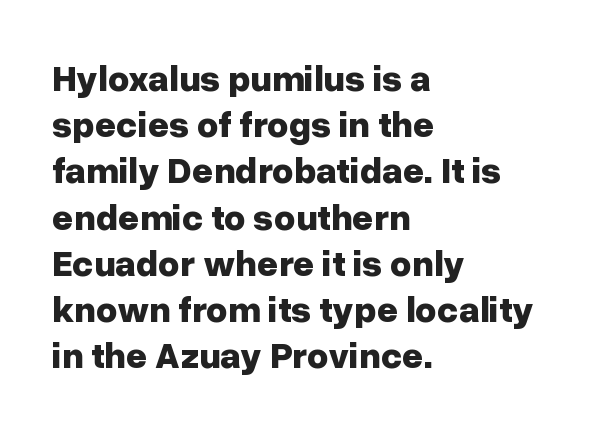
In terms of posture, this sample is upright. Note the varied advance widths — an 'i' is clearly narrower than an 'm'. Weight check: bold — yes, fully. Nobody drew a line under any word here. Casual observation: everything's shoved over to the left. Students, observe: this is what conventionally led text looks like.
